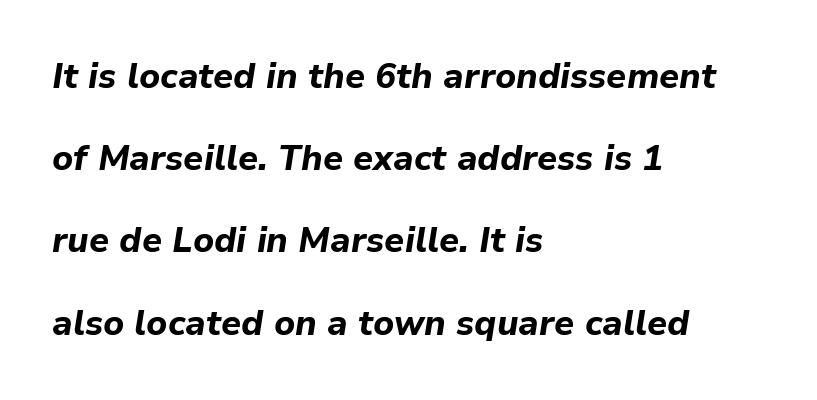
{"italic": "yes", "lean": "right", "slant_degrees": 9, "bold": "yes", "weight": "bold", "width": "normal", "stroke_contrast": "low", "x_height": "medium", "monospaced": "no", "underline": "no", "align": "left", "line_spacing": "loose", "line_spacing_ratio": 2.35, "letter_spacing": "normal", "letter_spacing_em": 0.0, "glyph_px": 35}
